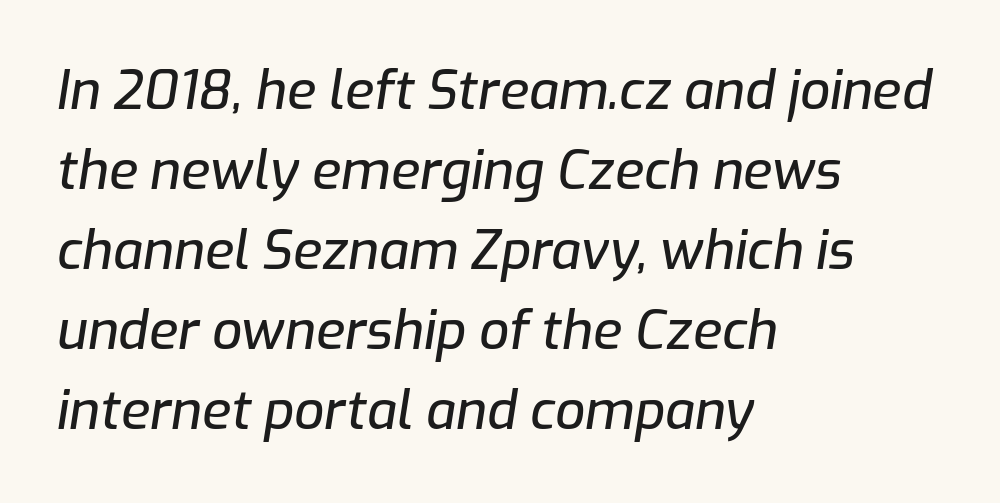
Spacing verdict: proportional, widths tailored to each character. Baseline-to-baseline distance is the conventional proportion of letter height. Rule under the text: the space is simply empty. The ragged edge is on the right, which tells us the setting is flush left.
